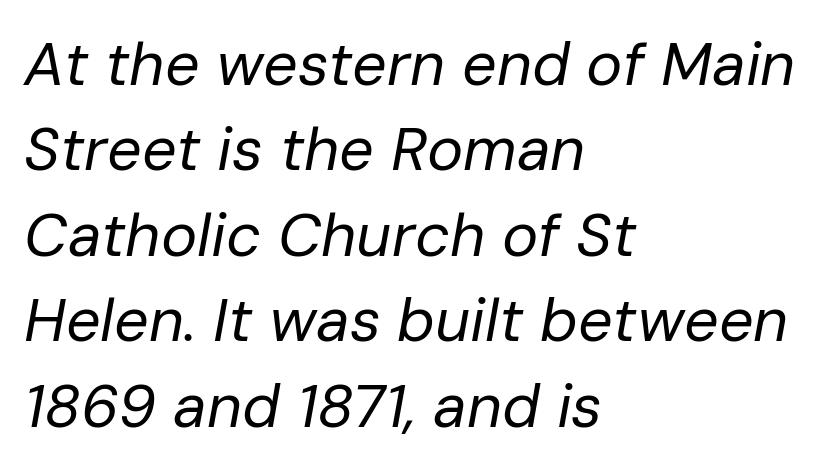
The letters look calm and open, with moderate or lighter stems. Anything drawn beneath the words? Only blank space. Visually the block forms a straight wall on the left and a jagged coastline on the right. Does the leading feel generous? No, just average. The passage shown leans; its letterforms are oblique.
